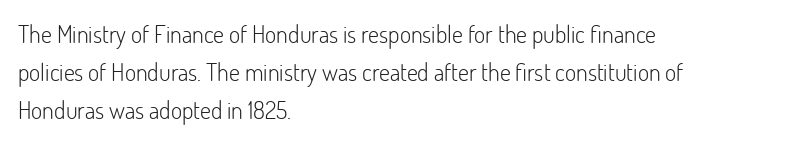
Is there much room between lines? A standard amount, neither cramped nor airy. A roman cut, with each character standing at attention. How are the letters spaced? Ordinarily, with no added tracking. This rendering features lettering with no underline. The paragraph shown leans on its left margin. The weight tops out at a normal text grade.
